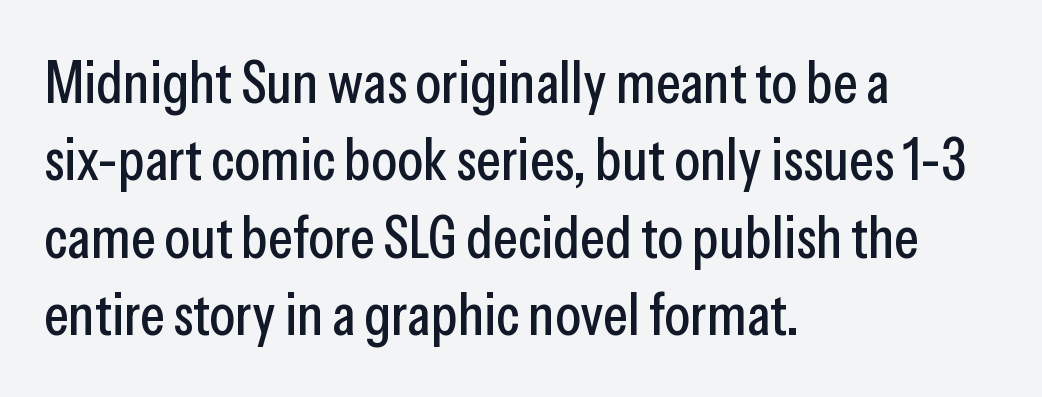
The image shows 59 px condensed sans-serif type, upright; set left-aligned, normal line spacing (1.31x), normal letter spacing, not underlined; low stroke contrast and a medium x-height.
